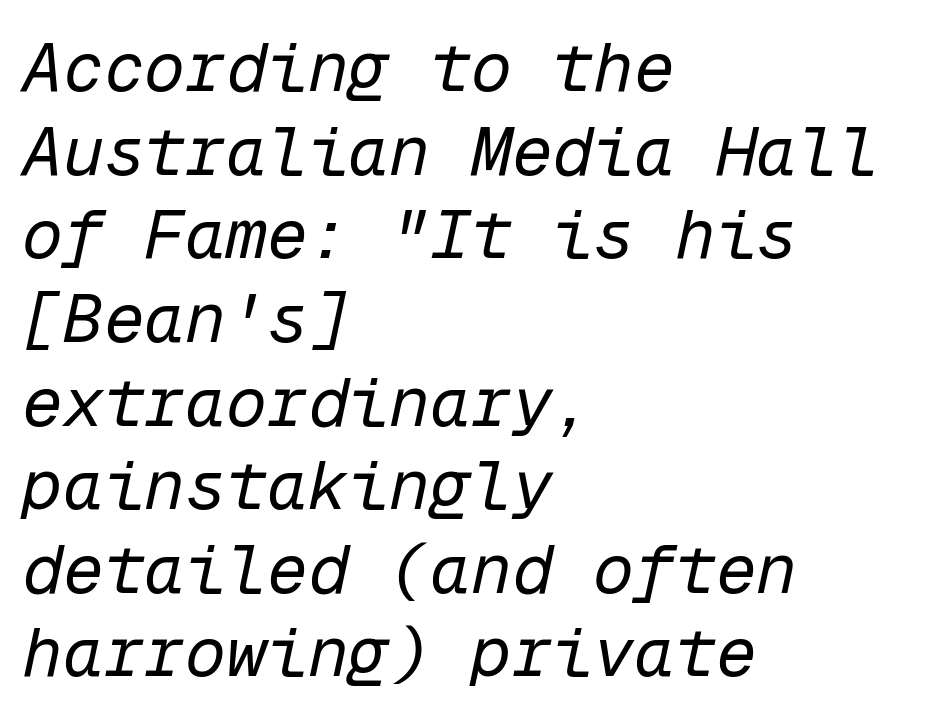
The image shows 68 px regular-weight type, italic (leaning right), monospaced; set left-aligned, line spacing 1.23x, normal letter spacing, not underlined; low stroke contrast and a medium x-height.
